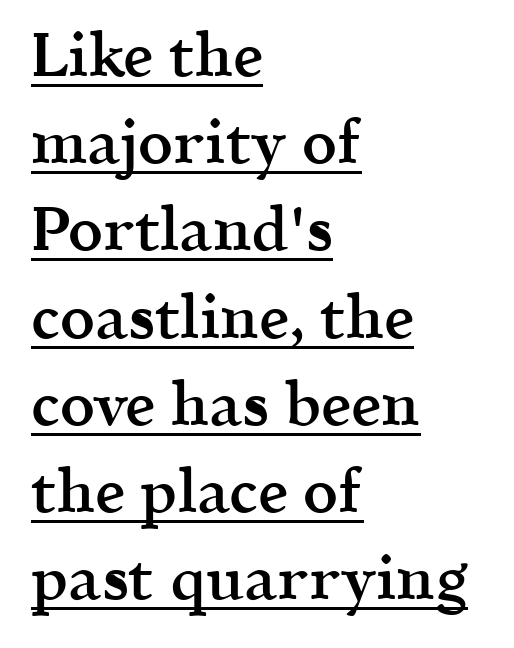
{"serif": "yes", "italic": "no", "bold": "semi", "weight": "semibold", "width": "normal", "x_height": "medium", "monospaced": "no", "underline": "yes", "align": "left", "line_spacing": "normal", "line_spacing_ratio": 1.43, "letter_spacing": "normal", "letter_spacing_em": 0.0, "glyph_px": 61}
